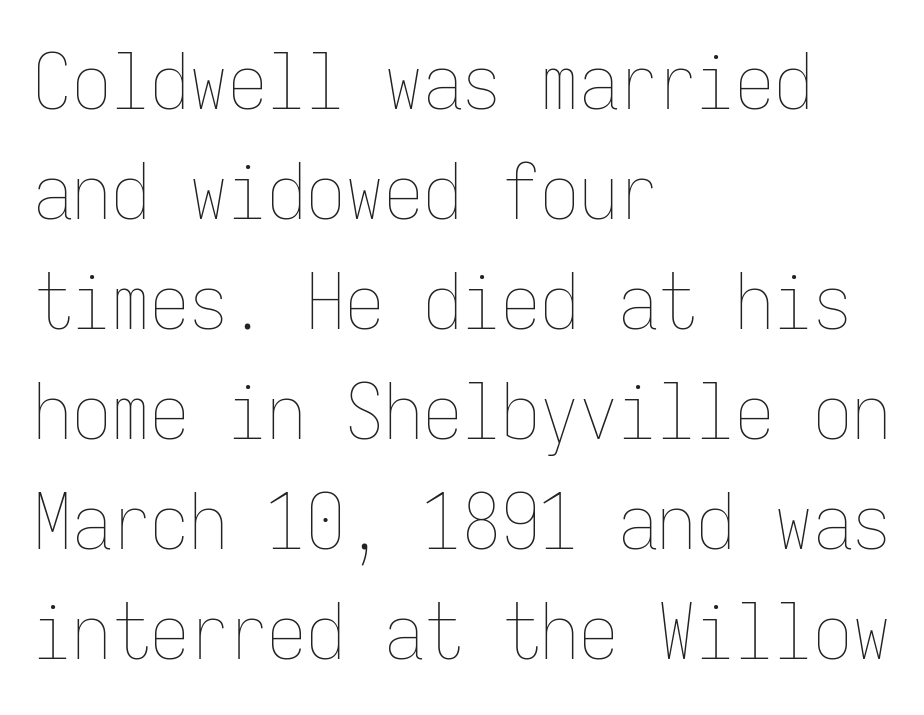
Nobody touched the tracking dial on this one. The block of text has a typical density, with ordinary space between rows. Descenders hang freely into open space. Note the uniform advance width — an 'i' takes as much space as an 'm'. The font is comparable to plain body text, perhaps lighter.
